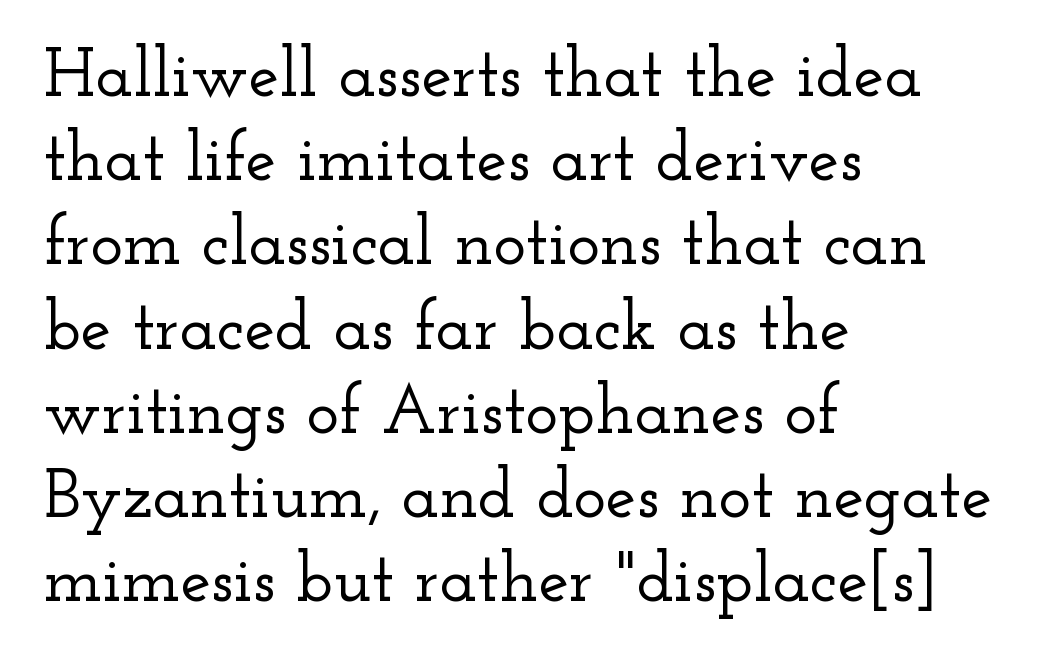
The image shows 69 px wide serif type, upright; set left-aligned, line spacing 1.22x, normal letter spacing, not underlined; low stroke contrast and a small x-height.
